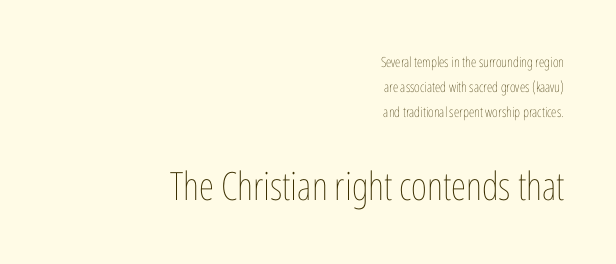
{"italic": "no", "bold": "no", "weight": "thin", "width": "condensed", "stroke_contrast": "low", "x_height": "medium", "monospaced": "no", "underline": "no", "align": "right", "line_spacing_ratio": 1.77, "letter_spacing": "normal", "letter_spacing_em": 0.0, "larger_block": "second", "size_ratio": 2.79, "glyph_px": 39}
